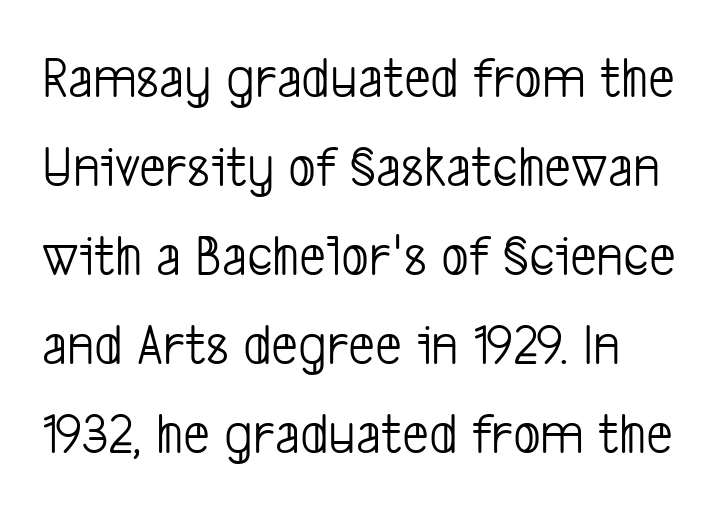
Q: Is the text bold? A: No.
Q: Is the typeface a serif or a sans-serif typeface? A: Sans-serif.
Q: Is the text underlined? A: No.
Q: Is the spacing between letters normal or unusually wide? A: Normal.
Q: Is the spacing between lines tight, normal or loose? A: Normal.
Q: Width (condensed, normal, or wide)? A: Condensed.
Q: Stroke contrast? A: Low.
Q: x-height? A: Medium.
Q: Monospaced? A: No.
